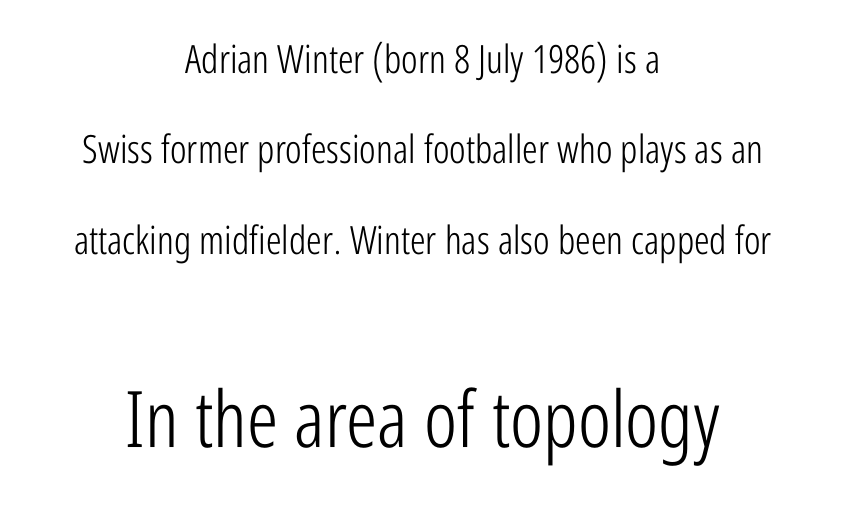
{"serif": "no", "italic": "no", "bold": "no", "weight": "light", "width": "condensed", "stroke_contrast": "low", "x_height": "medium", "monospaced": "no", "underline": "no", "align": "center", "line_spacing": "loose", "line_spacing_ratio": 2.32, "letter_spacing": "normal", "letter_spacing_em": 0.0, "larger_block": "second", "size_ratio": 2.0, "glyph_px": 78}
